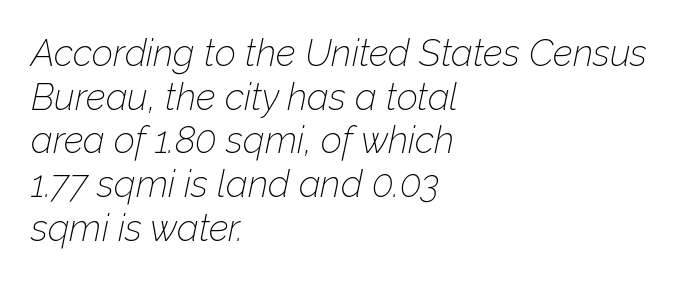
Underline: absent. A quiet, ordinary-to-light weight characterises the typeface. These lines are rendered in a variable-pitch font. Tracking here is standard; glyphs follow each other at the usual distance.
